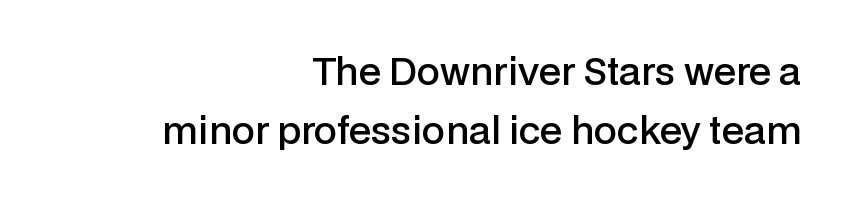
The image shows 37 px semibold sans-serif type, upright; set right-aligned, normal line spacing (1.6x), normal letter spacing, not underlined; low stroke contrast and a medium x-height.
